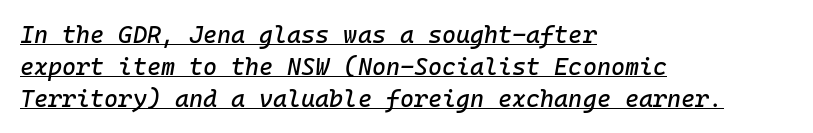
Q: Is the text italic (slanted)? A: Yes, it leans right by about 10 degrees.
Q: Is the text underlined? A: Yes.
Q: How is the paragraph aligned? A: Left-aligned.
Q: Is the spacing between letters normal or unusually wide? A: Normal.
Q: Is the spacing between lines tight, normal or loose? A: Normal.
